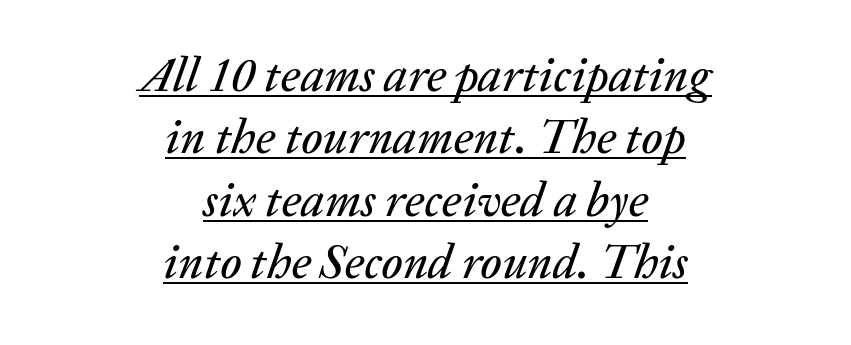
Q: Is the text italic (slanted)? A: Yes, it leans right by about 20 degrees.
Q: Is the text underlined? A: Yes.
Q: How is the paragraph aligned? A: Centered.
Q: Is the spacing between letters normal or unusually wide? A: Normal.
Q: Is the spacing between lines tight, normal or loose? A: Normal.
Q: Width (condensed, normal, or wide)? A: Normal.
Q: Stroke contrast? A: Low.
Q: x-height? A: Medium.
Q: Monospaced? A: No.
